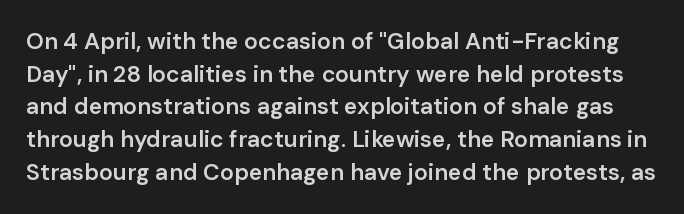
{"italic": "no", "bold": "semi", "underline": "no", "line_spacing": "normal", "line_spacing_ratio": 1.42, "letter_spacing": "normal", "letter_spacing_em": 0.0, "glyph_px": 23}
